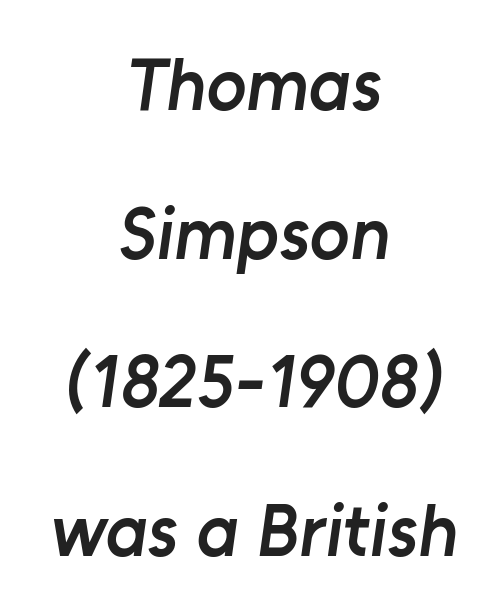
The image shows 74 px semibold sans-serif type; set centered, loose line spacing (2.01x), normal letter spacing, not underlined; low stroke contrast and a medium x-height.
